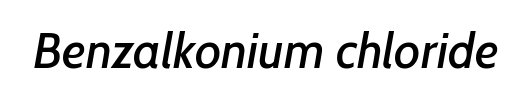
Q: Is the typeface a serif or a sans-serif typeface? A: Sans-serif.
Q: Is the text underlined? A: No.
Q: Is the spacing between letters normal or unusually wide? A: Normal.
Q: Width (condensed, normal, or wide)? A: Normal.
Q: Stroke contrast? A: Low.
Q: x-height? A: Medium.
Q: Monospaced? A: No.
